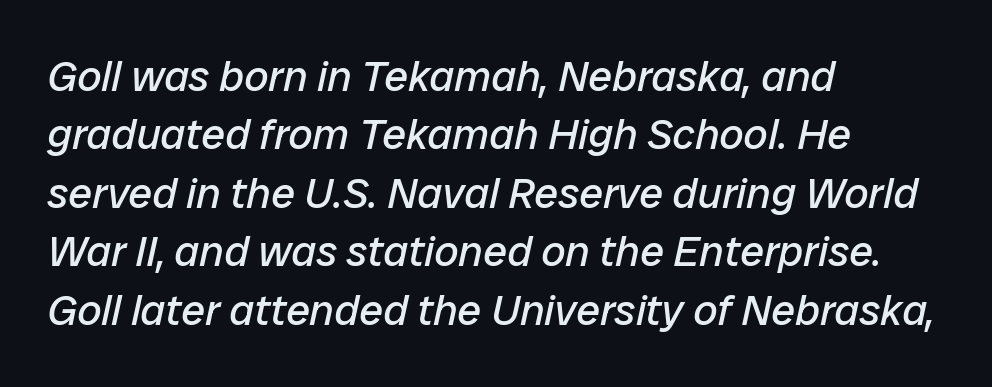
Q: Is the text bold? A: No.
Q: Is the text italic (slanted)? A: Yes, it leans right by about 12 degrees.
Q: Is the text underlined? A: No.
Q: How is the paragraph aligned? A: Left-aligned.
Q: Is the spacing between letters normal or unusually wide? A: Normal.
Q: Is the spacing between lines tight, normal or loose? A: Normal.
Q: Width (condensed, normal, or wide)? A: Normal.
Q: Stroke contrast? A: Low.
Q: x-height? A: Medium.
Q: Monospaced? A: No.
